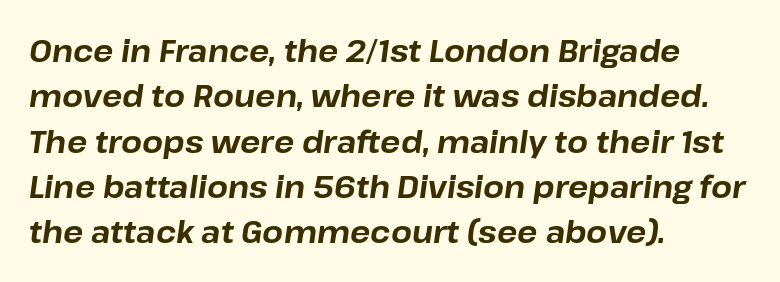
Each new line begins a customary step beneath the previous one. Each letter keeps its own natural width here, so spacing adapts to shape. Casual observation: everything's shoved over to the left. Compared with an ordinary text face, these strokes are far heavier — a full bold. Descenders hang freely into open space. Rendered with sloped, italic letterforms.
